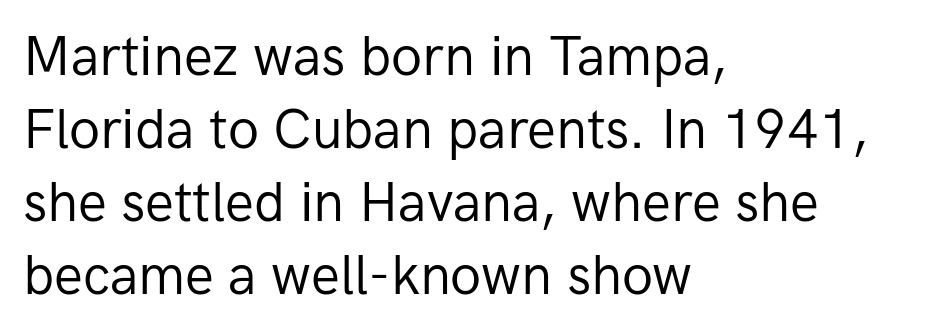
{"serif": "no", "italic": "no", "bold": "no", "weight": "regular", "width": "normal", "stroke_contrast": "low", "x_height": "medium", "monospaced": "no", "underline": "no", "align": "left", "line_spacing": "normal", "line_spacing_ratio": 1.35, "letter_spacing": "normal", "letter_spacing_em": 0.0, "glyph_px": 54}
